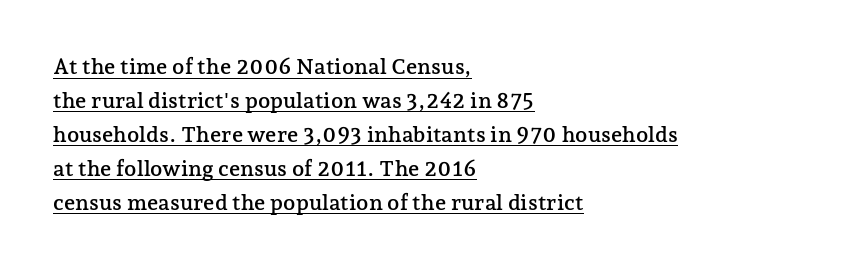
{"italic": "no", "underline": "yes", "align": "left", "line_spacing": "normal", "line_spacing_ratio": 1.54, "letter_spacing": "normal", "letter_spacing_em": 0.0, "glyph_px": 22}
